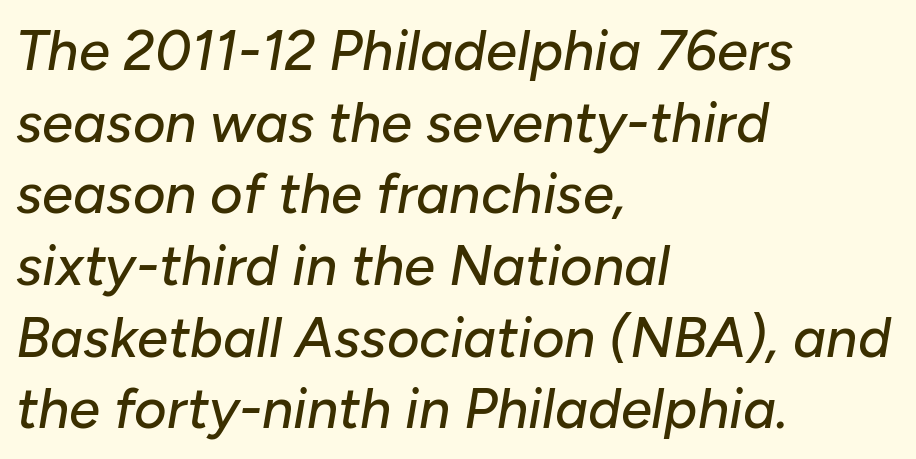
Q: Is the text italic (slanted)? A: Yes, it leans right by about 10 degrees.
Q: Is the text underlined? A: No.
Q: How is the paragraph aligned? A: Left-aligned.
Q: Is the spacing between letters normal or unusually wide? A: Normal.
Q: Is the spacing between lines tight, normal or loose? A: Normal.
Q: Width (condensed, normal, or wide)? A: Normal.
Q: Stroke contrast? A: Low.
Q: x-height? A: Medium.
Q: Monospaced? A: No.
